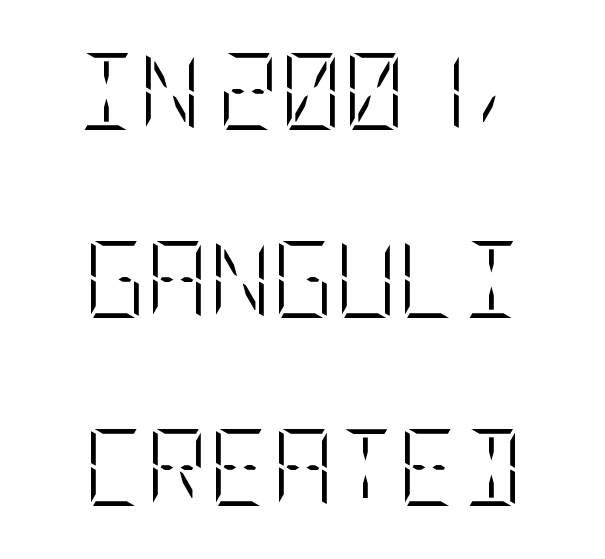
Q: Is the text bold? A: No.
Q: Is the text italic (slanted)? A: No, it is upright.
Q: Is the text underlined? A: No.
Q: Is the spacing between letters normal or unusually wide? A: Normal.
Q: Is the spacing between lines tight, normal or loose? A: Loose.
Q: Width (condensed, normal, or wide)? A: Condensed.
Q: Stroke contrast? A: Low.
Q: x-height? A: Large.
